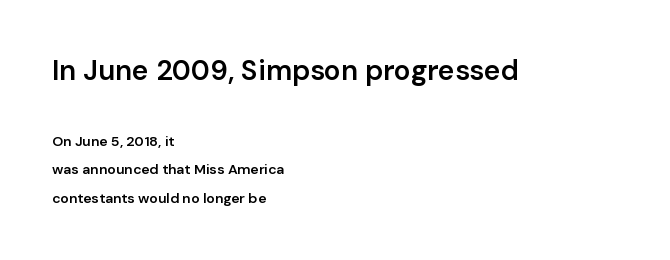
The image shows 28 px semibold sans-serif type, upright; set left-aligned, loose line spacing (2.04x), normal letter spacing, not underlined; the first (top) block is 2.0x larger; low stroke contrast and a medium x-height.
